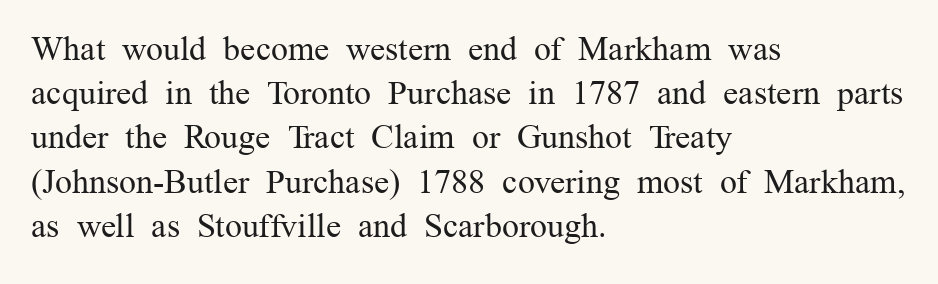
Visually the block forms a straight wall on the left and a jagged coastline on the right. The rendering uses natural spacing where letterforms have individual widths. Regular leading. Posture: straight, roman, zero tilt. A quiet, ordinary-to-light weight characterises the typeface.
